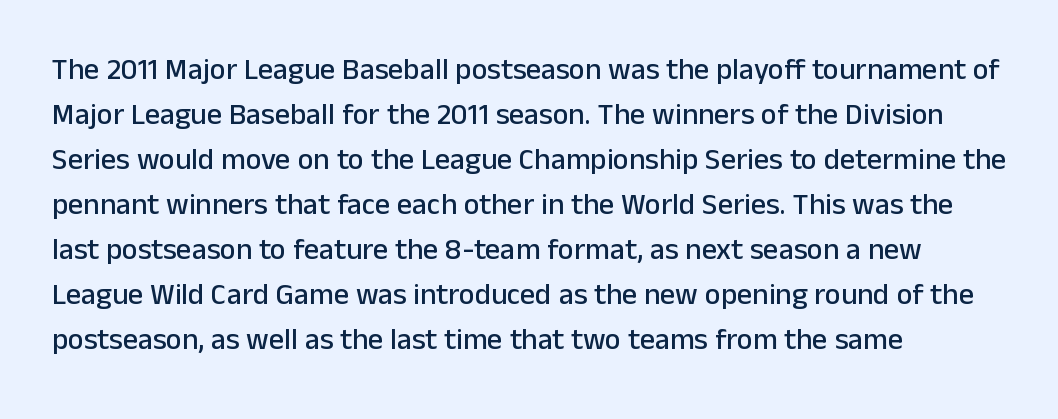
{"serif": "no", "italic": "no", "width": "normal", "stroke_contrast": "low", "x_height": "medium", "monospaced": "no", "underline": "no", "align": "left", "line_spacing": "normal", "line_spacing_ratio": 1.5, "letter_spacing": "normal", "letter_spacing_em": 0.0, "glyph_px": 30}
